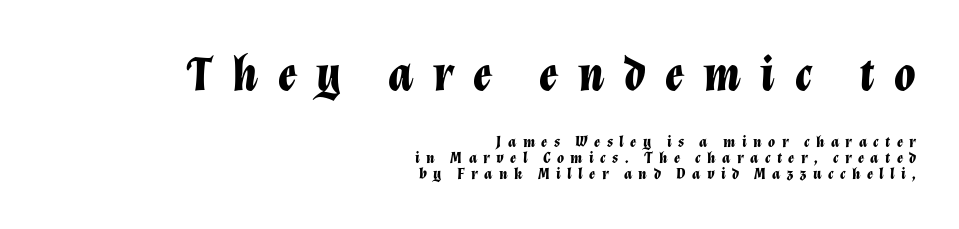
The image shows 49 px bold type, italic (leaning right); set right-aligned, tight line spacing (1.0x), unusually wide letter spacing (+0.4 em), not underlined; the first (top) block is 3.06x larger; low stroke contrast and a medium x-height.
